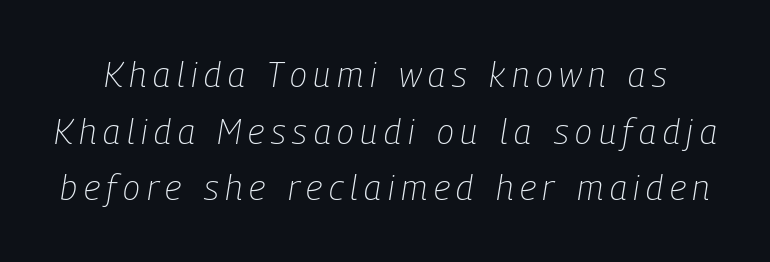
The image shows 35 px light, condensed type, italic (leaning right); set normal line spacing (1.62x), not underlined; low stroke contrast and a medium x-height.
